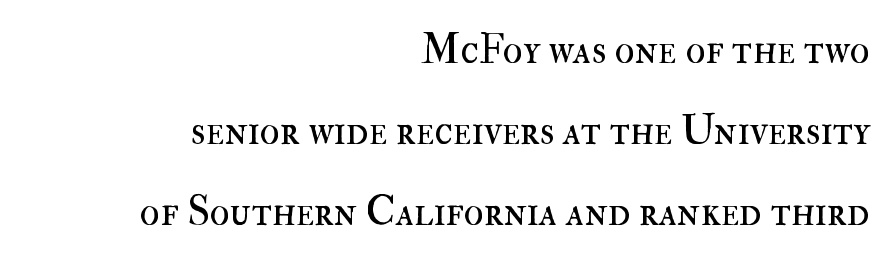
Q: Is the text bold? A: No.
Q: Is the text italic (slanted)? A: No, it is upright.
Q: Is the text underlined? A: No.
Q: How is the paragraph aligned? A: Right-aligned.
Q: Is the spacing between letters normal or unusually wide? A: Normal.
Q: Is the spacing between lines tight, normal or loose? A: Loose.
Q: Width (condensed, normal, or wide)? A: Normal.
Q: Stroke contrast? A: High.
Q: x-height? A: Small.
Q: Monospaced? A: No.
